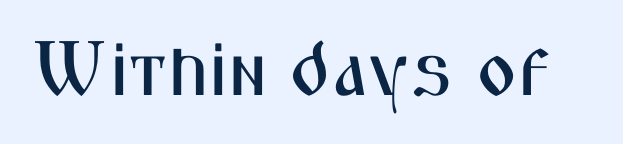
{"serif": "no", "italic": "no", "width": "condensed", "stroke_contrast": "medium", "x_height": "medium", "monospaced": "no", "underline": "no", "letter_spacing": "normal", "letter_spacing_em": 0.0, "glyph_px": 77}
